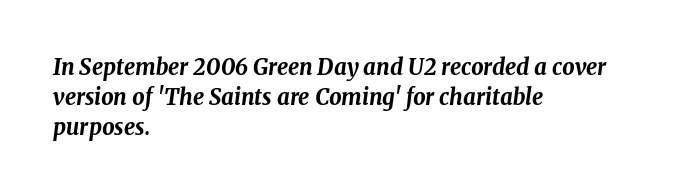
Q: Is the text bold? A: Yes.
Q: Is the text italic (slanted)? A: Yes, it leans right by about 8 degrees.
Q: Is the text underlined? A: No.
Q: How is the paragraph aligned? A: Left-aligned.
Q: Is the spacing between letters normal or unusually wide? A: Normal.
Q: Is the spacing between lines tight, normal or loose? A: Normal.
